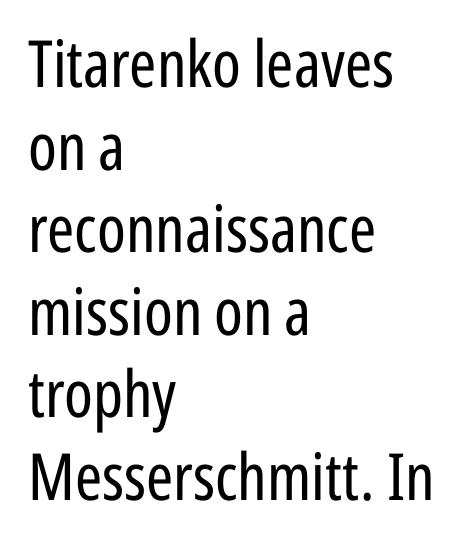
In terms of posture, this sample is upright. Do the characters align in a grid? No, the font is proportional. Rule under the text: the space is simply empty. Unbolded letterforms with no extra heft. This rendering employs a face without finishing strokes, i.e., a sans-serif.
